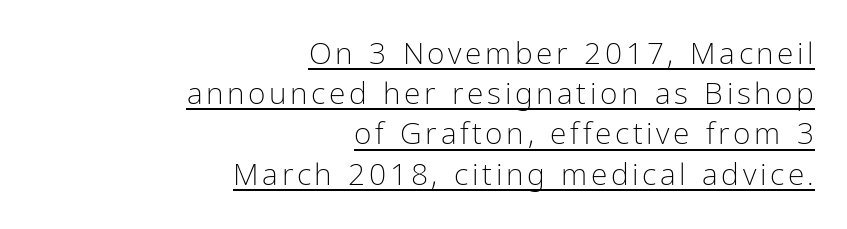
A typesetter would call this proportional, since set widths differ per character. Stems here are at most as thick as an everyday book face. Layout note: lines flush right. These characters rest on top of a visible drawn line. In terms of leading, this rendering sits right in the middle.
